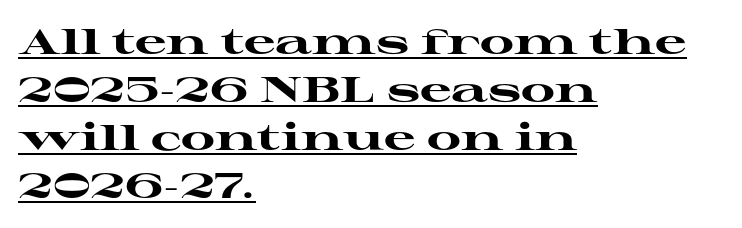
The image shows 35 px heavy, wide serif type, upright; set left-aligned, normal line spacing (1.37x), normal letter spacing, underlined; high stroke contrast and a medium x-height.
